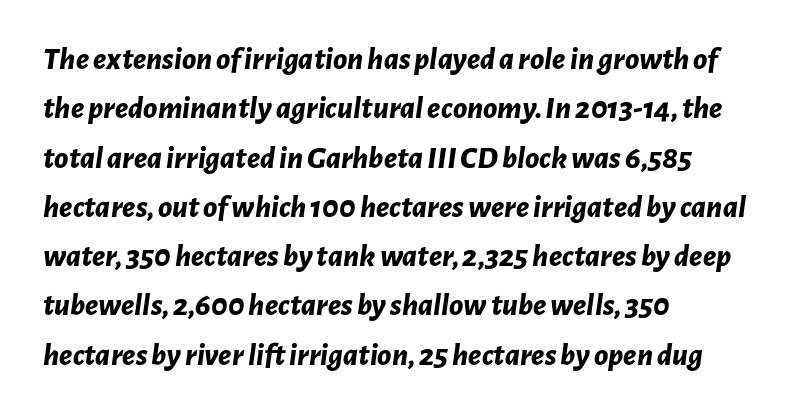
The paragraph has a hard left edge and a soft right edge. Leading matches the norm, producing a regular column. There is no visible air inserted between adjacent glyphs. Look at the stroke-to-counter ratio: heavy, a bold.
